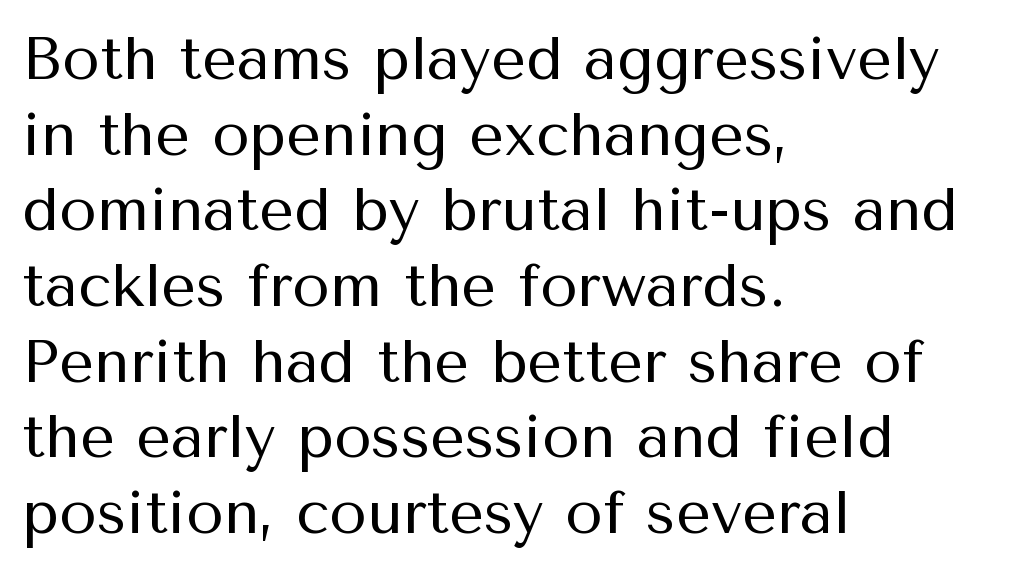
The passage shown is typed in a proportional face where columns would drift. The compositor pushed each line to the left boundary. What stands out about the letter spacing? Nothing — it is the standard amount. You can tell from the bare stems that sans-serif type was used. Stems and bowls with no extra thickness — not bold.
